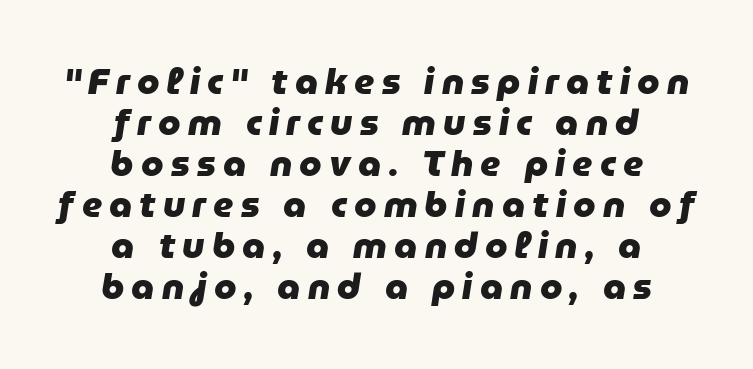
{"italic": "yes", "lean": "right", "slant_degrees": 9, "bold": "yes", "weight": "heavy", "width": "normal", "stroke_contrast": "low", "x_height": "medium", "monospaced": "no", "underline": "no", "align": "center", "line_spacing": "tight", "line_spacing_ratio": 1.14, "letter_spacing": "wide", "letter_spacing_em": 0.2, "glyph_px": 36}
